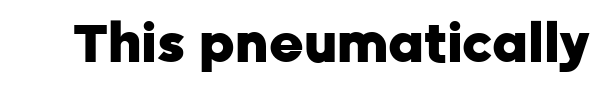
Chunky letters — that's bold for sure. Has an underline been added? It has not. Does extra space separate the letters? No, they use regular spacing. This sample has the flowing, uneven cadence of proportional lettering. Are there feet on the stems? There aren't — it's a sans. This sample uses an upright cut, with every glyph sitting square on the baseline.
